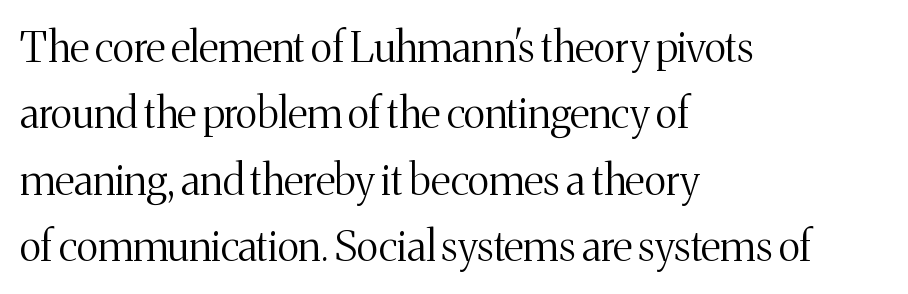
{"serif": "yes", "italic": "no", "bold": "no", "weight": "light", "width": "normal", "stroke_contrast": "medium", "x_height": "medium", "monospaced": "no", "underline": "no", "align": "left", "line_spacing": "normal", "line_spacing_ratio": 1.58, "letter_spacing": "normal", "letter_spacing_em": 0.0, "glyph_px": 42}
